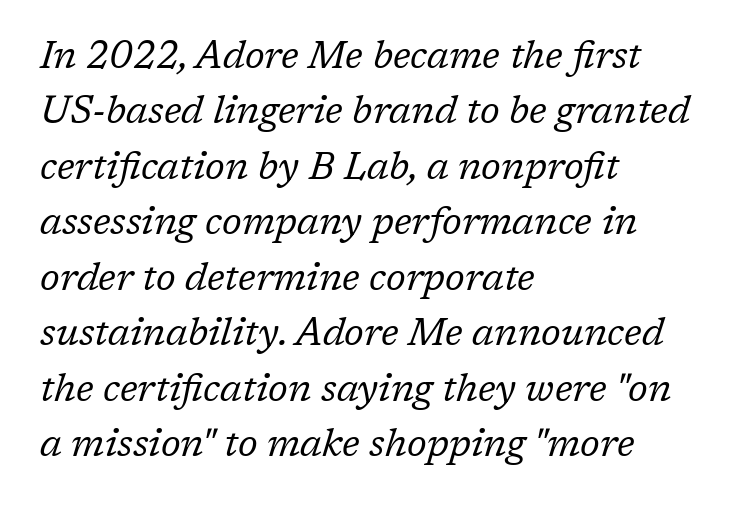
{"serif": "yes", "italic": "yes", "lean": "right", "slant_degrees": 17, "bold": "no", "weight": "regular", "width": "normal", "stroke_contrast": "low", "x_height": "medium", "monospaced": "no", "underline": "no", "align": "left", "line_spacing": "normal", "line_spacing_ratio": 1.46, "letter_spacing": "normal", "letter_spacing_em": 0.0, "glyph_px": 38}
